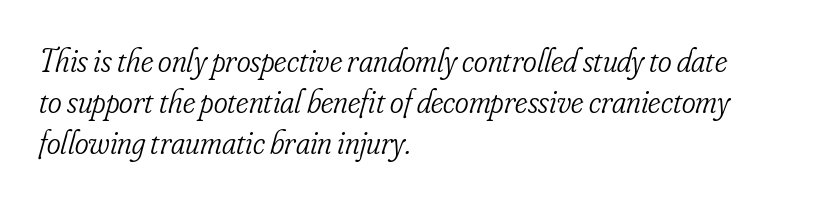
{"serif": "yes", "italic": "yes", "lean": "right", "slant_degrees": 16, "bold": "no", "weight": "light", "width": "condensed", "stroke_contrast": "low", "x_height": "small", "monospaced": "no", "underline": "no", "align": "left", "line_spacing_ratio": 1.24, "letter_spacing": "normal", "letter_spacing_em": 0.0, "glyph_px": 33}
